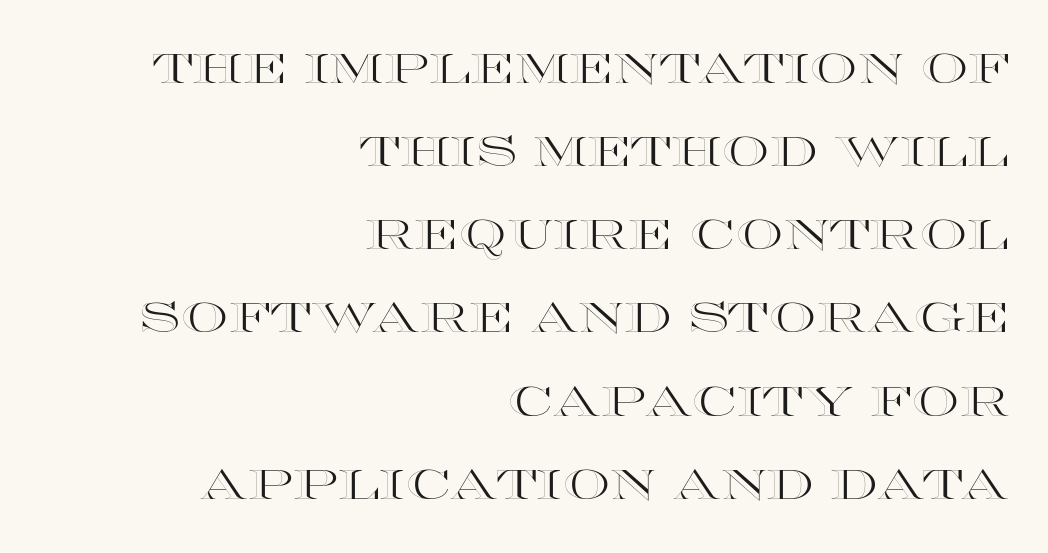
{"italic": "no", "width": "wide", "x_height": "large", "monospaced": "no", "underline": "no", "align": "right", "line_spacing": "loose", "line_spacing_ratio": 1.98, "letter_spacing": "normal", "letter_spacing_em": 0.0, "glyph_px": 42}
